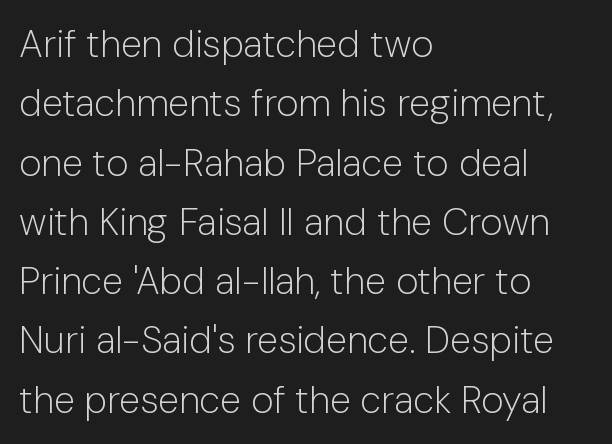
Q: Is the text bold? A: No.
Q: Is the text italic (slanted)? A: No, it is upright.
Q: Is the typeface a serif or a sans-serif typeface? A: Sans-serif.
Q: Is the text underlined? A: No.
Q: How is the paragraph aligned? A: Left-aligned.
Q: Is the spacing between letters normal or unusually wide? A: Normal.
Q: Is the spacing between lines tight, normal or loose? A: Normal.
Q: Width (condensed, normal, or wide)? A: Normal.
Q: Stroke contrast? A: Low.
Q: x-height? A: Medium.
Q: Monospaced? A: No.
